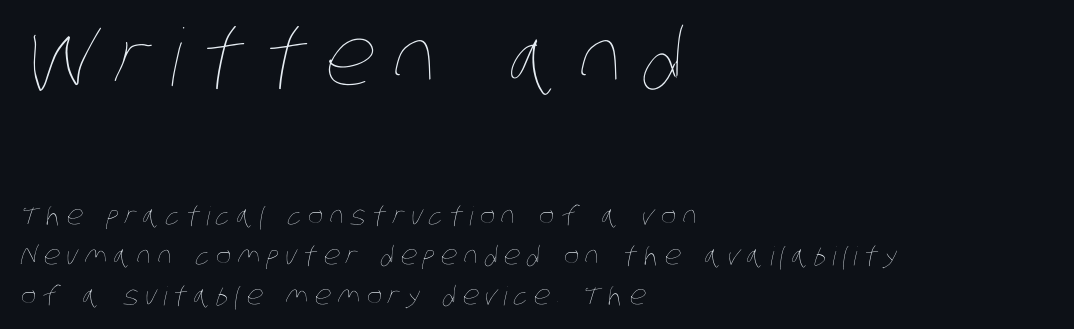
{"bold": "no", "weight": "thin", "width": "condensed", "stroke_contrast": "low", "x_height": "large", "monospaced": "no", "underline": "no", "align": "left", "line_spacing": "normal", "line_spacing_ratio": 1.53, "letter_spacing": "wide", "letter_spacing_em": 0.24, "larger_block": "first", "size_ratio": 3.04, "glyph_px": 79}
